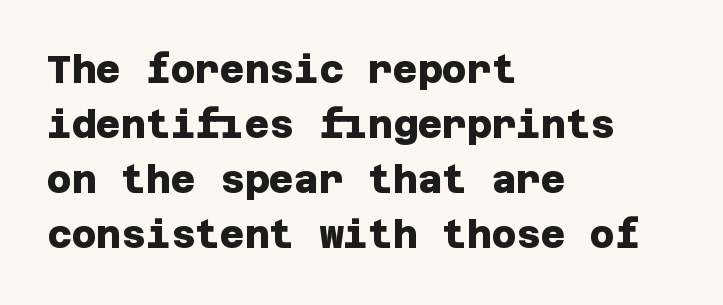
The image shows 38 px heavy sans-serif type; set left-aligned, normal line spacing (1.45x), normal letter spacing, not underlined; low stroke contrast and a large x-height.
